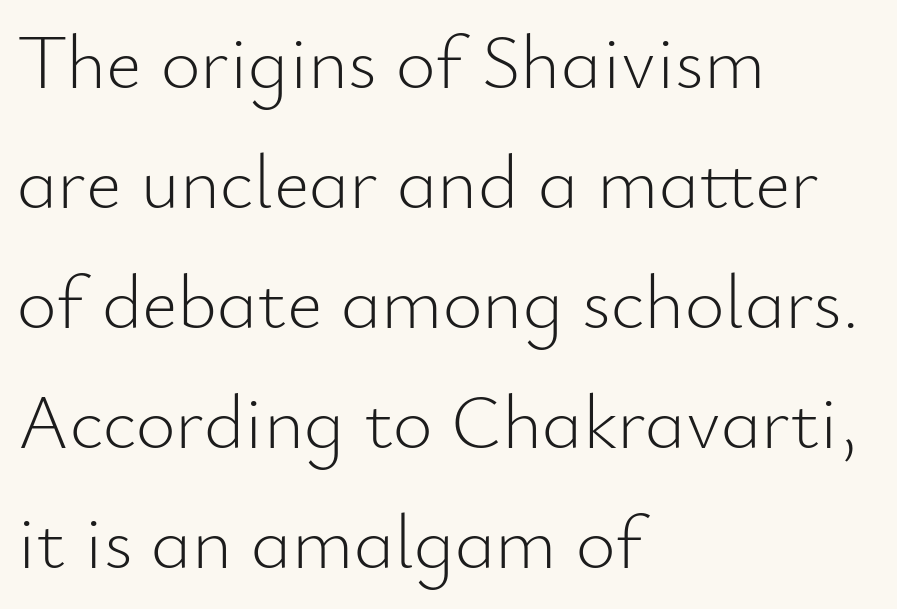
The image shows 77 px light sans-serif type, upright; set left-aligned, normal line spacing (1.56x), normal letter spacing, not underlined; low stroke contrast and a small x-height.
